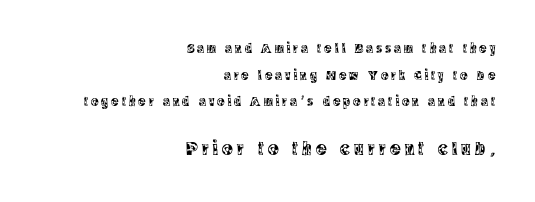
You could only call the tracking loose — the letters float apart. Line endings align vertically; line beginnings do not. Vertically, the passage feels expansive, rows floating well apart. Of the two passages, the one underneath uses the larger point size. The space beneath each line is pristine and unruled. The type sits square on the baseline with zero lean.
